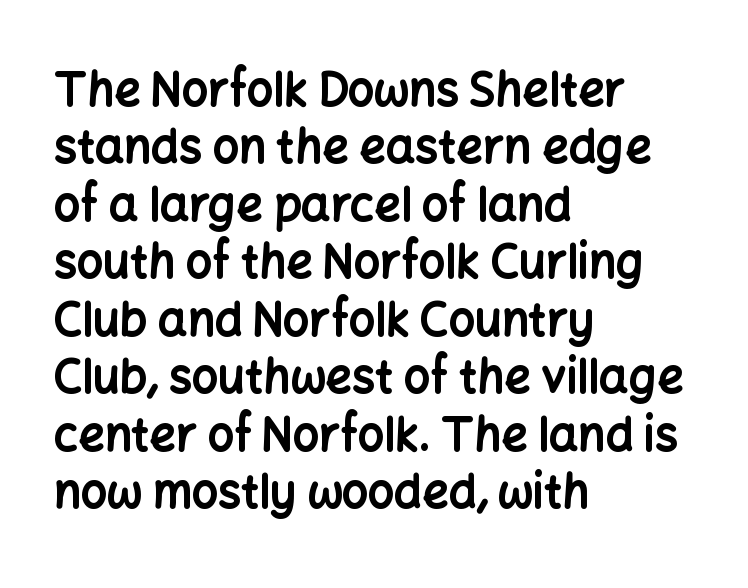
The image shows 46 px bold sans-serif type, upright; set left-aligned, normal line spacing (1.25x), normal letter spacing, not underlined; low stroke contrast and a medium x-height.
